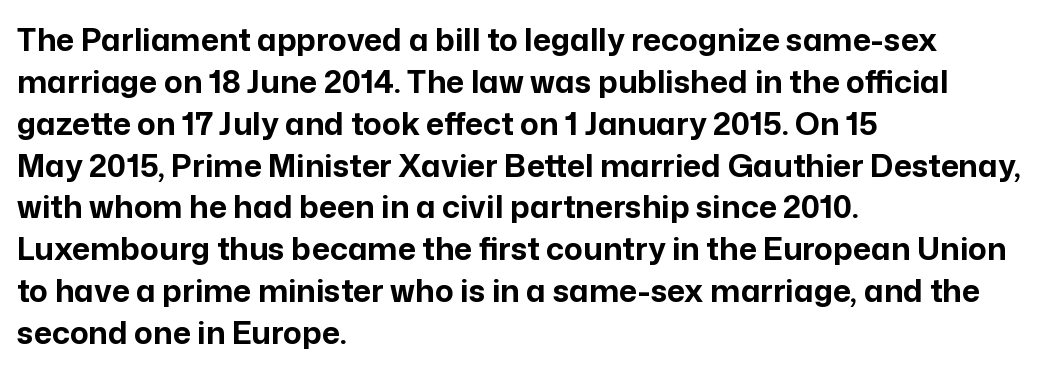
Q: Is the text bold? A: Yes.
Q: Is the text italic (slanted)? A: No, it is upright.
Q: Is the typeface a serif or a sans-serif typeface? A: Sans-serif.
Q: Is the text underlined? A: No.
Q: How is the paragraph aligned? A: Left-aligned.
Q: Is the spacing between letters normal or unusually wide? A: Normal.
Q: Is the spacing between lines tight, normal or loose? A: Normal.
Q: Width (condensed, normal, or wide)? A: Normal.
Q: Stroke contrast? A: Low.
Q: x-height? A: Medium.
Q: Monospaced? A: No.
